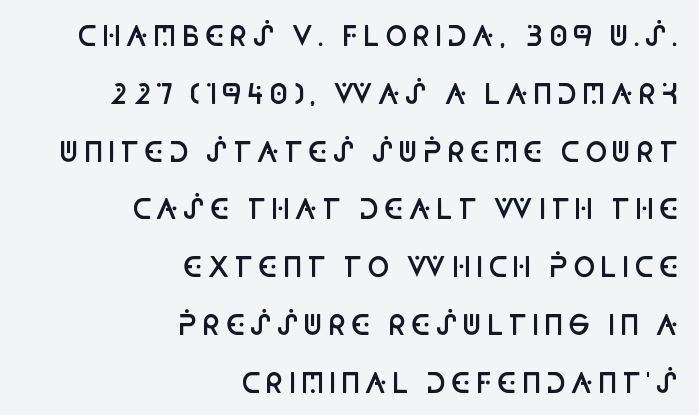
The image shows 27 px text type, upright; set right-aligned, loose line spacing (2.14x), not underlined.
